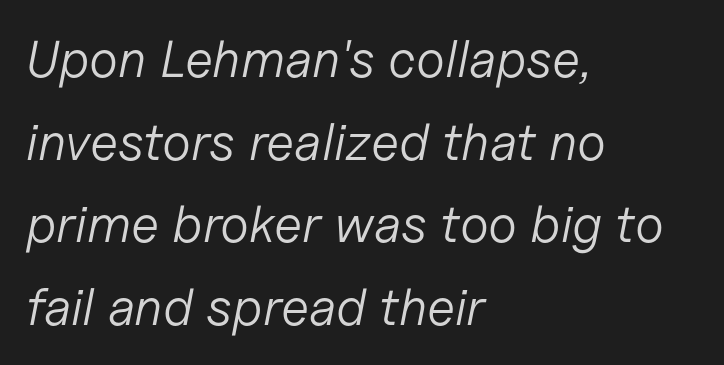
Q: Is the text bold? A: No.
Q: Is the text italic (slanted)? A: Yes, it leans right by about 11 degrees.
Q: Is the text underlined? A: No.
Q: How is the paragraph aligned? A: Left-aligned.
Q: Is the spacing between letters normal or unusually wide? A: Normal.
Q: Is the spacing between lines tight, normal or loose? A: Normal.
Q: Width (condensed, normal, or wide)? A: Normal.
Q: Stroke contrast? A: Low.
Q: x-height? A: Medium.
Q: Monospaced? A: No.
